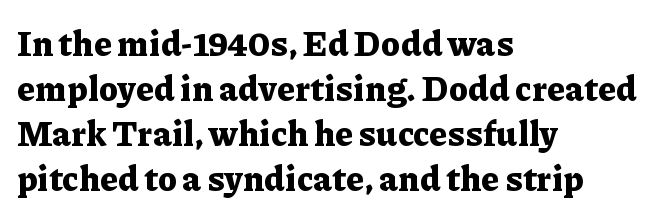
Proportional: the letters do not fall into vertical columns. The letterforms sit shoulder to shoulder at normal distance. Students, observe: this is what conventionally led text looks like. The paragraph shown leans on its left margin.
